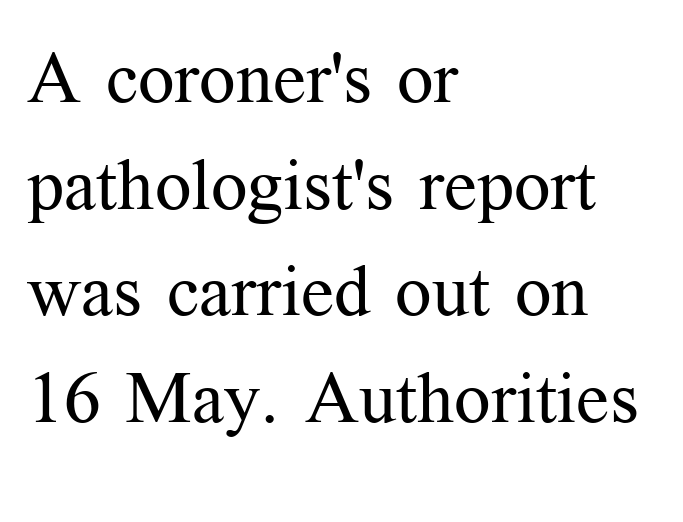
{"serif": "yes", "italic": "no", "bold": "no", "weight": "regular", "width": "normal", "stroke_contrast": "medium", "x_height": "medium", "monospaced": "no", "underline": "no", "align": "left", "line_spacing": "normal", "line_spacing_ratio": 1.48, "letter_spacing": "normal", "letter_spacing_em": 0.0, "glyph_px": 72}
